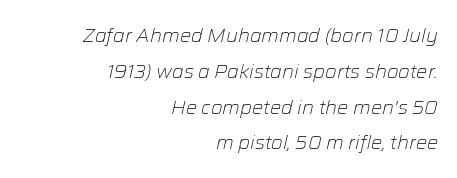
{"italic": "yes", "lean": "right", "slant_degrees": 12, "bold": "no", "underline": "no", "align": "right", "line_spacing_ratio": 1.79, "letter_spacing": "normal", "letter_spacing_em": 0.0, "glyph_px": 20}
